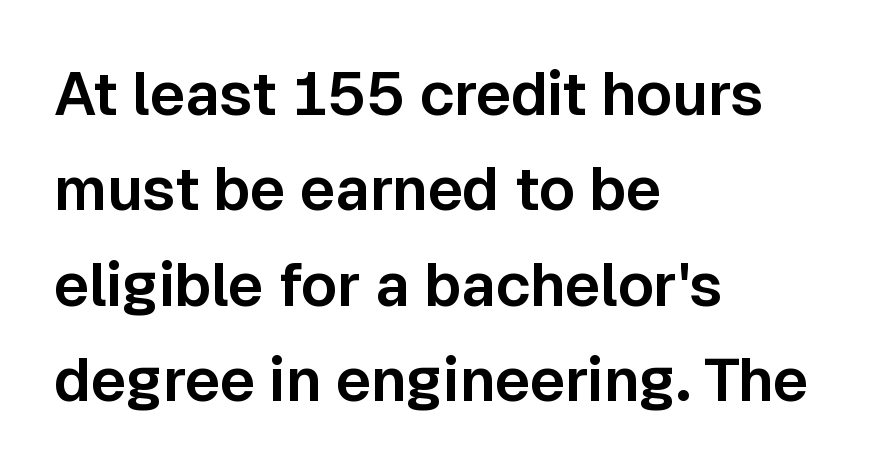
A typesetter would label this face a sans. Character widths vary here, with narrow letters taking less room than wide ones. The lines in this sample share a left origin and differ only in where they stop. The leading is moderate, giving the passage an even texture. Unlike italic type, these characters show no tilt at all.
